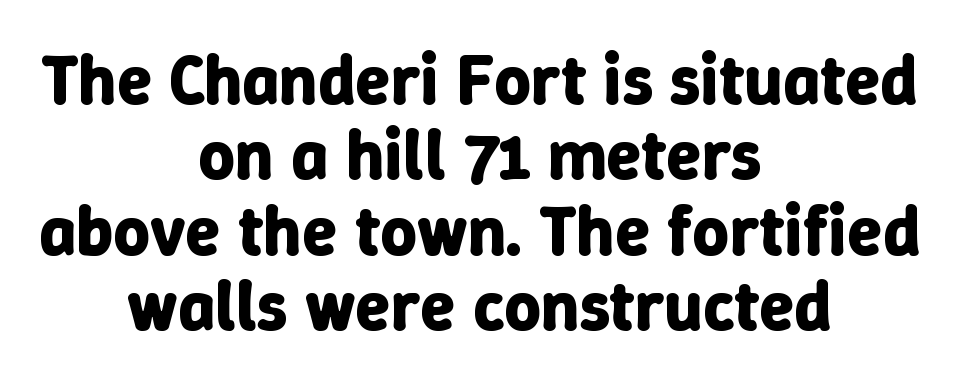
{"italic": "no", "bold": "yes", "weight": "bold", "width": "normal", "stroke_contrast": "low", "x_height": "medium", "monospaced": "no", "underline": "no", "align": "center", "line_spacing": "tight", "line_spacing_ratio": 1.06, "letter_spacing": "normal", "letter_spacing_em": 0.0, "glyph_px": 71}
